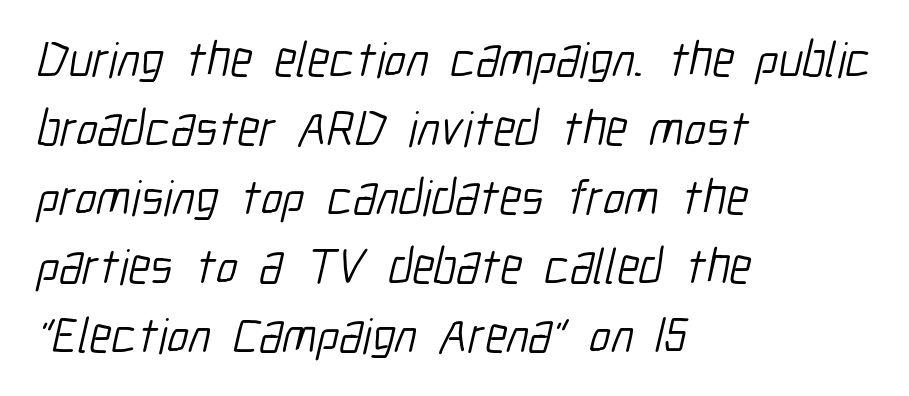
{"serif": "no", "bold": "no", "weight": "light", "width": "condensed", "stroke_contrast": "low", "x_height": "medium", "monospaced": "no", "underline": "no", "align": "left", "line_spacing": "normal", "line_spacing_ratio": 1.38, "letter_spacing": "normal", "letter_spacing_em": 0.0, "glyph_px": 50}
